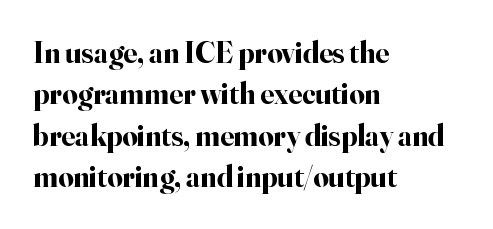
The image shows 30 px bold serif type, upright; set left-aligned, normal line spacing (1.38x), normal letter spacing, not underlined; high stroke contrast and a small x-height.
